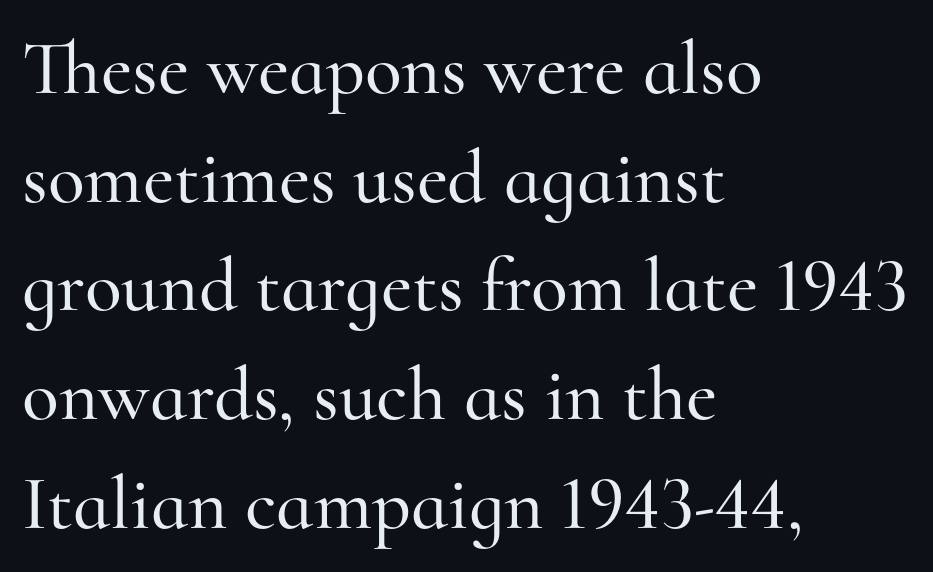
The type sits square on the baseline with zero lean. Glance below the letters and you will spot only blank space. Horizontally, the lines are justified to the leading edge only. Stroke terminals: seriffed. What's the leading like? Ordinary, nothing unusual.
